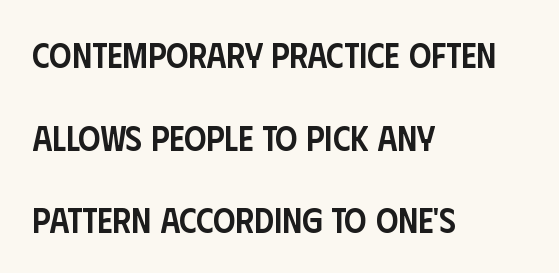
Q: Is the text bold? A: Semi-bold.
Q: Is the text italic (slanted)? A: No, it is upright.
Q: Is the typeface a serif or a sans-serif typeface? A: Sans-serif.
Q: Is the text underlined? A: No.
Q: How is the paragraph aligned? A: Left-aligned.
Q: Is the spacing between letters normal or unusually wide? A: Normal.
Q: Is the spacing between lines tight, normal or loose? A: Loose.
Q: Width (condensed, normal, or wide)? A: Condensed.
Q: Stroke contrast? A: Low.
Q: x-height? A: Large.
Q: Monospaced? A: No.
